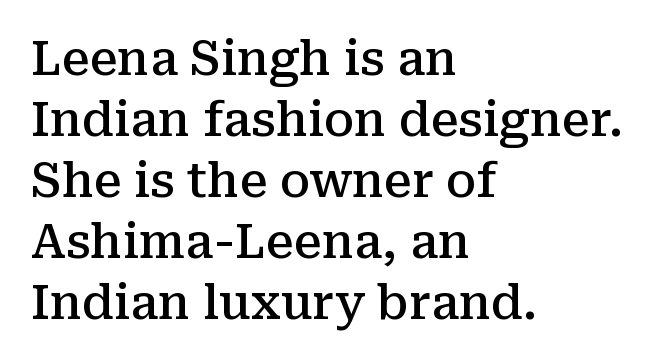
As a designer I'd log this as weight 600, semibold. In terms of letterform style, serifs are clearly present. Proportional: the letters do not fall into vertical columns. The ragged edge is on the right, which tells us the setting is flush left. Unmarked baselines from the first word to the last.
